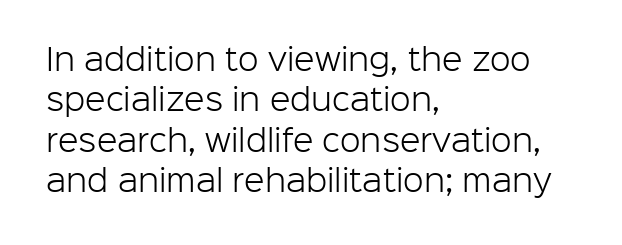
The passage shown is not bold in any degree. Upright lettering throughout. In terms of letterform style, serifs are entirely absent. Here the designer chose a conventional face with non-uniform glyph widths.
